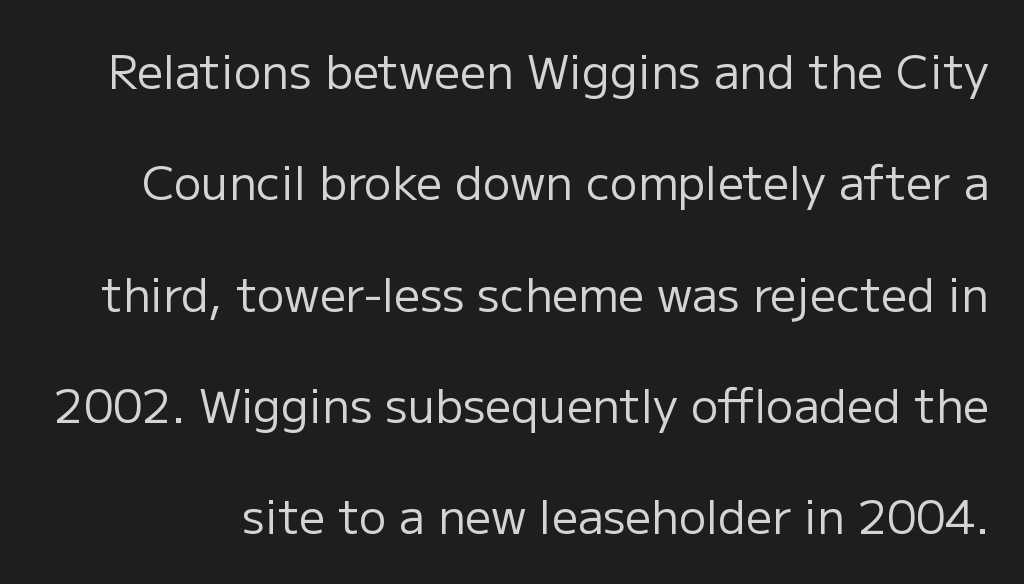
Q: Is the text bold? A: No.
Q: Is the text italic (slanted)? A: No, it is upright.
Q: Is the typeface a serif or a sans-serif typeface? A: Sans-serif.
Q: Is the text underlined? A: No.
Q: Is the spacing between letters normal or unusually wide? A: Normal.
Q: Is the spacing between lines tight, normal or loose? A: Loose.
Q: Width (condensed, normal, or wide)? A: Normal.
Q: Stroke contrast? A: Low.
Q: x-height? A: Medium.
Q: Monospaced? A: No.
